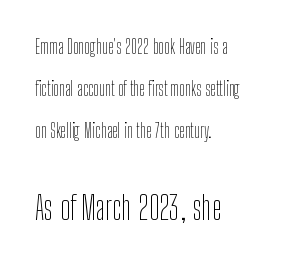
Nothing heavy about these letters — not bold at all. Baseline-to-baseline distance is far greater than the letter height. This rendering uses left alignment, leaving the right contour irregular. Two sizes are in play, and the larger belongs to the second block.
